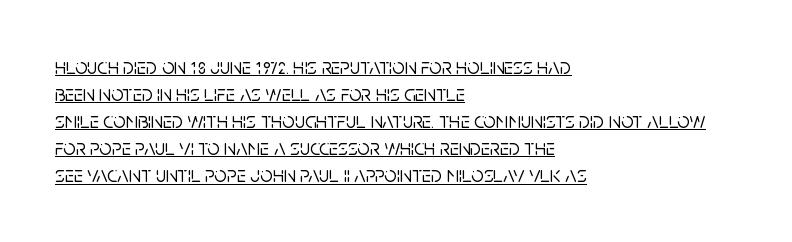
{"italic": "no", "underline": "yes", "align": "left", "line_spacing_ratio": 1.23, "letter_spacing": "normal", "letter_spacing_em": 0.0, "glyph_px": 22}
